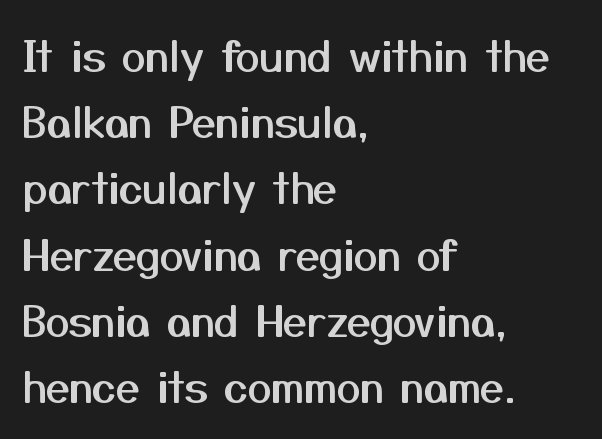
{"serif": "no", "italic": "no", "width": "normal", "stroke_contrast": "medium", "x_height": "medium", "monospaced": "no", "underline": "no", "align": "left", "line_spacing": "normal", "line_spacing_ratio": 1.54, "letter_spacing": "normal", "letter_spacing_em": 0.0, "glyph_px": 43}
